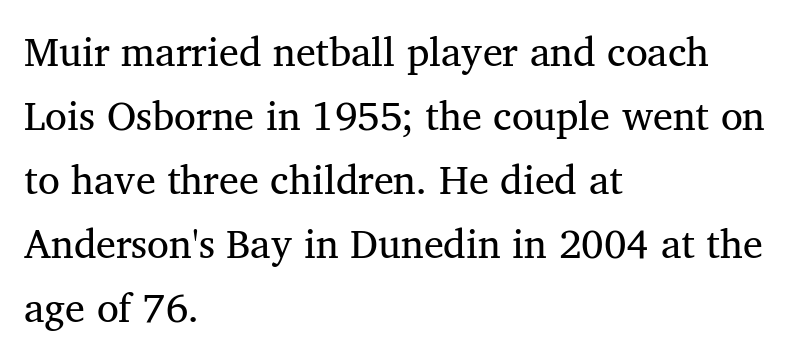
Each line starts at the same left margin while the right side varies. Glance below the letters and you will spot only blank space. Compared with typical paragraphs, the rows here are spaced about the same. There is no visible air inserted between adjacent glyphs. You can tell from the footed stems that serif type was used. Character widths vary here, with narrow letters taking less room than wide ones.
